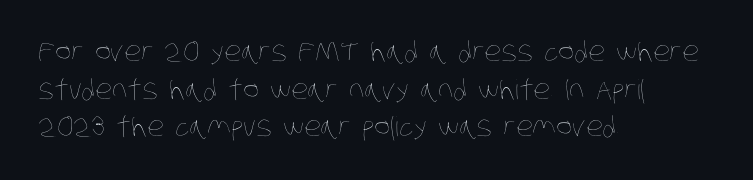
The passage shown has conventional tracking throughout. The lines are quadded left. Bare-footed words on every line. Is there much room between lines? A standard amount, neither cramped nor airy. Weight class: somewhere from thin through regular.
